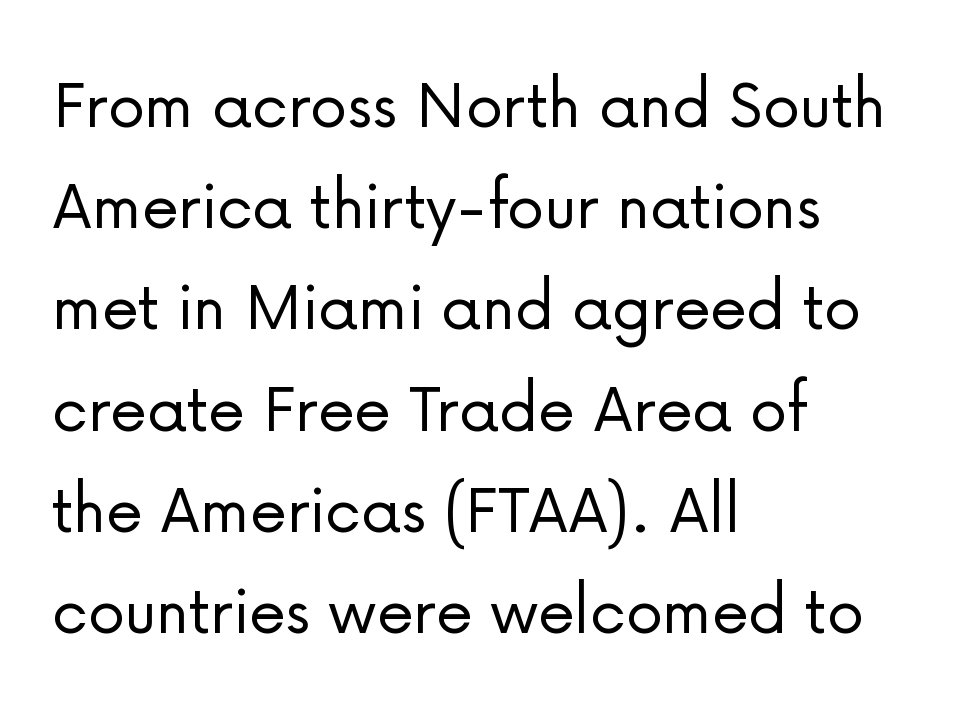
Q: Is the text bold? A: No.
Q: Is the text italic (slanted)? A: No, it is upright.
Q: Is the typeface a serif or a sans-serif typeface? A: Sans-serif.
Q: Is the text underlined? A: No.
Q: How is the paragraph aligned? A: Left-aligned.
Q: Is the spacing between letters normal or unusually wide? A: Normal.
Q: Is the spacing between lines tight, normal or loose? A: Normal.
Q: Width (condensed, normal, or wide)? A: Normal.
Q: Stroke contrast? A: Low.
Q: x-height? A: Medium.
Q: Monospaced? A: No.
